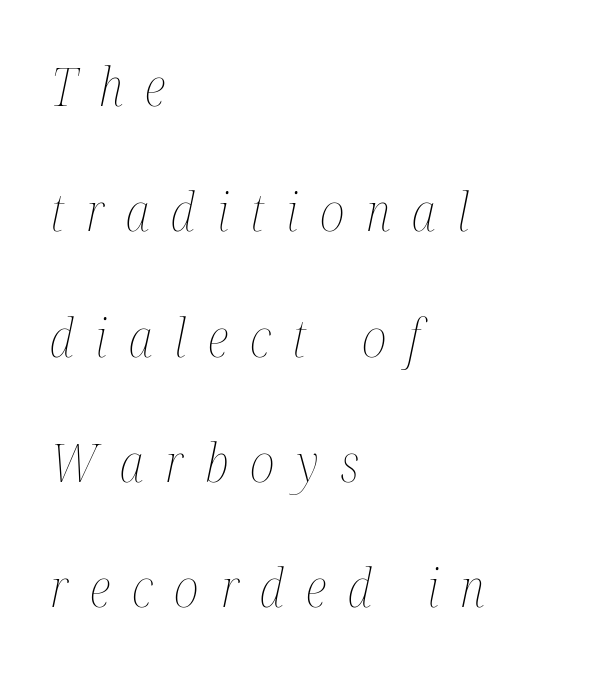
This sample has the flowing, uneven cadence of proportional lettering. Anything drawn beneath the words? Only blank space. The typesetter chose a ragged-right arrangement here. Weight: not bold — regular or lighter. The face used here is rendered with a markedly widened letterfit. Loosely led — the rows are spread out.
